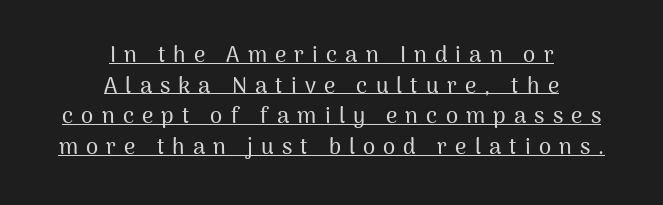
Ascenders rise straight up at ninety degrees. Every word sits above its own underline. Interline gaps are of average width in this sample. Horizontally, the lines are justified to the midpoint only.
